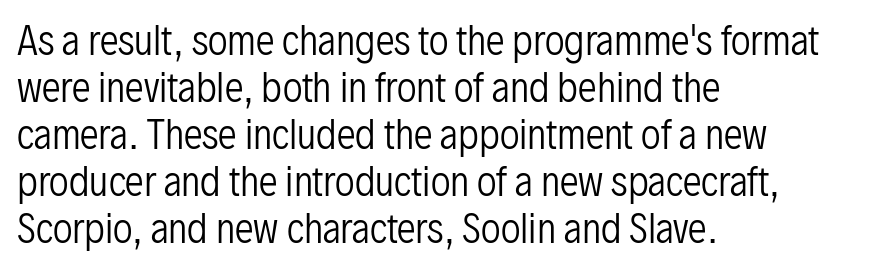
{"serif": "no", "italic": "no", "bold": "no", "weight": "regular", "width": "condensed", "stroke_contrast": "low", "x_height": "medium", "monospaced": "no", "underline": "no", "align": "left", "line_spacing_ratio": 1.24, "letter_spacing": "normal", "letter_spacing_em": 0.0, "glyph_px": 38}
